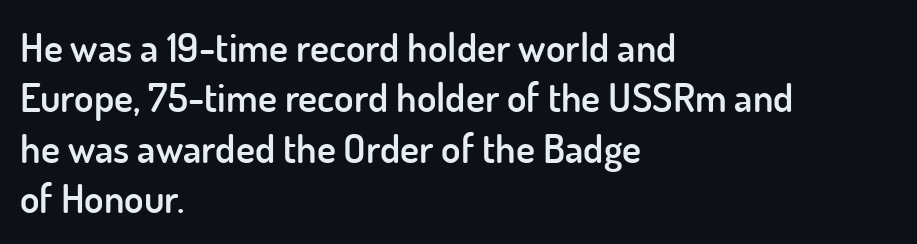
Q: Is the text bold? A: Semi-bold.
Q: Is the text italic (slanted)? A: No, it is upright.
Q: Is the typeface a serif or a sans-serif typeface? A: Sans-serif.
Q: Is the text underlined? A: No.
Q: How is the paragraph aligned? A: Left-aligned.
Q: Is the spacing between letters normal or unusually wide? A: Normal.
Q: Is the spacing between lines tight, normal or loose? A: Normal.
Q: Width (condensed, normal, or wide)? A: Normal.
Q: Stroke contrast? A: Low.
Q: x-height? A: Small.
Q: Monospaced? A: No.
